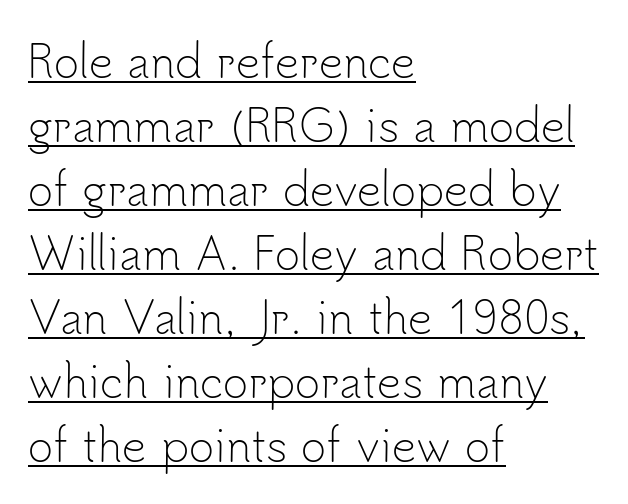
Proportional: the letters do not fall into vertical columns. Stems here are at most as thick as an everyday book face. The tracking reads as untouched default to a designer's eye. Characters remain perfectly vertical along every line. The glyphs are accompanied by a horizontal stroke just below them. Each letter's strokes conclude bluntly, with no projecting serifs.
